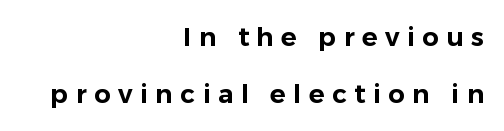
The image shows 26 px text type, upright; set right-aligned, loose line spacing (2.21x), unusually wide letter spacing (+0.29 em), not underlined.
